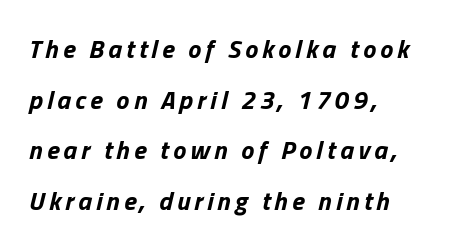
The passage shown stacks its lines with a broad gap. The passage shown is not underscored anywhere. Slant detected: the letters are inclined. Horizontally, the lines are justified to the leading edge only.
